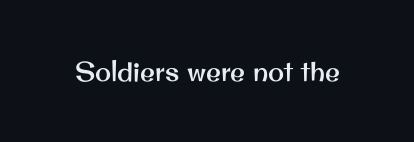
The image shows 27 px text type, upright; set normal letter spacing, not underlined.
